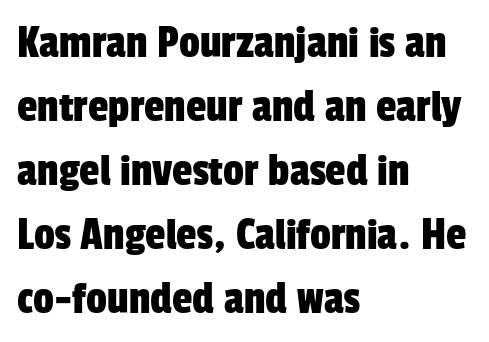
{"serif": "no", "width": "condensed", "stroke_contrast": "low", "x_height": "medium", "monospaced": "no", "underline": "no", "align": "left", "line_spacing": "normal", "line_spacing_ratio": 1.39, "letter_spacing": "normal", "letter_spacing_em": 0.0, "glyph_px": 46}
